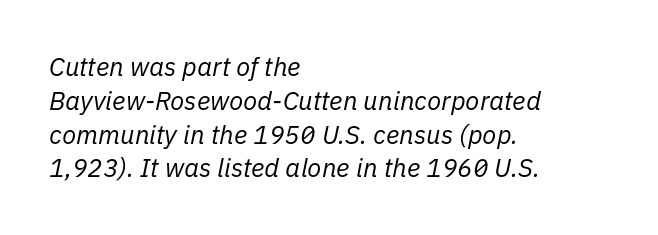
The image shows 26 px text type, italic (leaning right); set left-aligned, normal line spacing (1.3x), normal letter spacing, not underlined.
